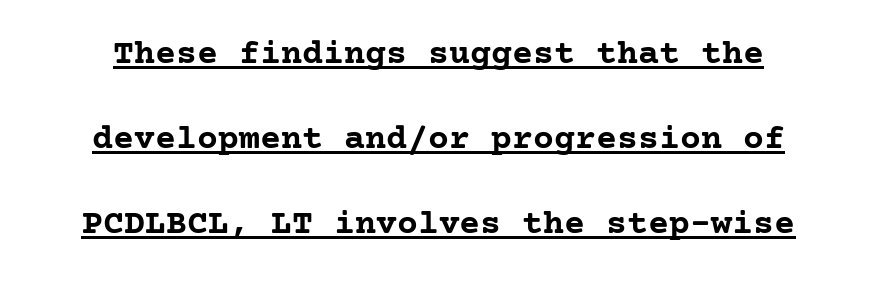
The image shows 35 px semibold serif type, upright; set loose line spacing (2.43x), normal letter spacing, underlined; low stroke contrast and a medium x-height.
